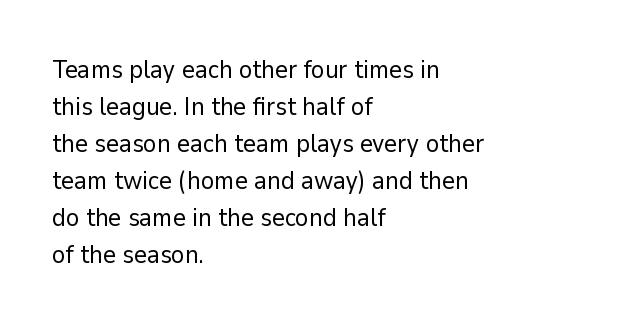
Q: Is the text bold? A: No.
Q: Is the text italic (slanted)? A: No, it is upright.
Q: Is the text underlined? A: No.
Q: How is the paragraph aligned? A: Left-aligned.
Q: Is the spacing between letters normal or unusually wide? A: Normal.
Q: Is the spacing between lines tight, normal or loose? A: Normal.
